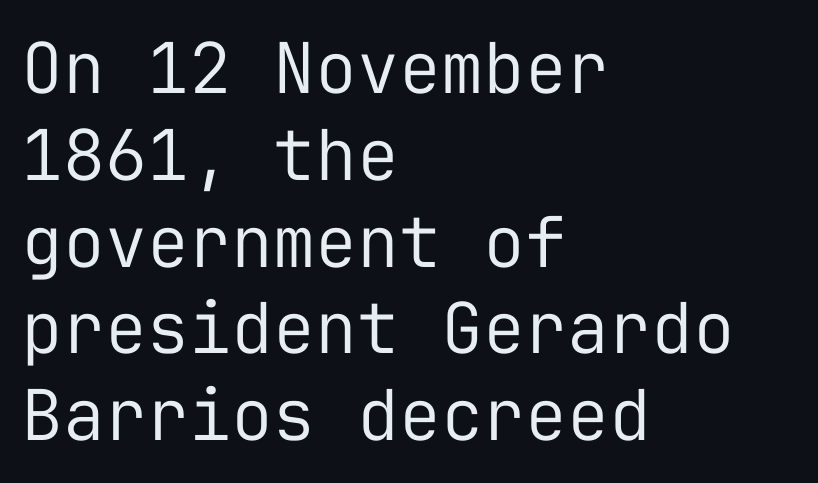
{"serif": "no", "italic": "no", "bold": "no", "weight": "regular", "width": "normal", "stroke_contrast": "low", "x_height": "medium", "monospaced": "yes", "underline": "no", "align": "left", "line_spacing_ratio": 1.24, "letter_spacing": "normal", "letter_spacing_em": 0.0, "glyph_px": 70}
